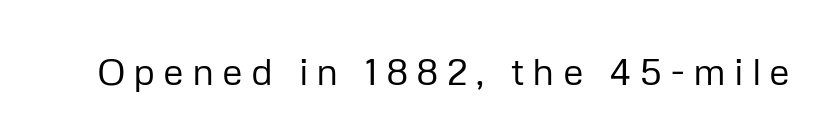
The image shows 38 px regular-weight sans-serif type, upright; set unusually wide letter spacing (+0.21 em), not underlined; low stroke contrast and a medium x-height.
